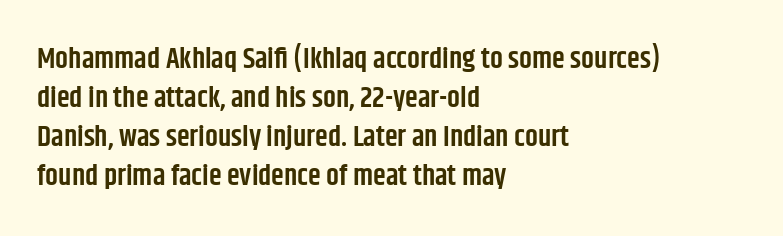
{"serif": "no", "italic": "no", "bold": "semi", "weight": "semibold", "width": "condensed", "stroke_contrast": "low", "x_height": "large", "monospaced": "no", "underline": "no", "align": "left", "line_spacing": "normal", "line_spacing_ratio": 1.34, "letter_spacing": "normal", "letter_spacing_em": 0.0, "glyph_px": 29}
